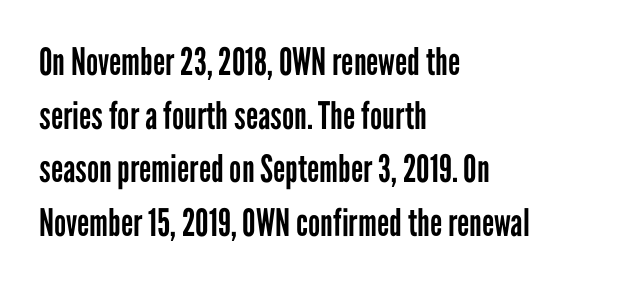
Q: Is the text bold? A: No.
Q: Is the text italic (slanted)? A: No, it is upright.
Q: Is the typeface a serif or a sans-serif typeface? A: Sans-serif.
Q: Is the text underlined? A: No.
Q: How is the paragraph aligned? A: Left-aligned.
Q: Is the spacing between letters normal or unusually wide? A: Normal.
Q: Is the spacing between lines tight, normal or loose? A: Normal.
Q: Width (condensed, normal, or wide)? A: Condensed.
Q: Stroke contrast? A: Low.
Q: x-height? A: Medium.
Q: Monospaced? A: No.
